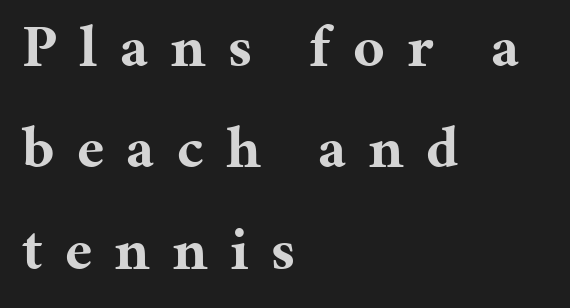
{"serif": "yes", "italic": "no", "bold": "yes", "weight": "bold", "width": "normal", "stroke_contrast": "medium", "x_height": "medium", "monospaced": "no", "underline": "no", "align": "left", "line_spacing": "normal", "line_spacing_ratio": 1.69, "letter_spacing": "wide", "letter_spacing_em": 0.37, "glyph_px": 60}
